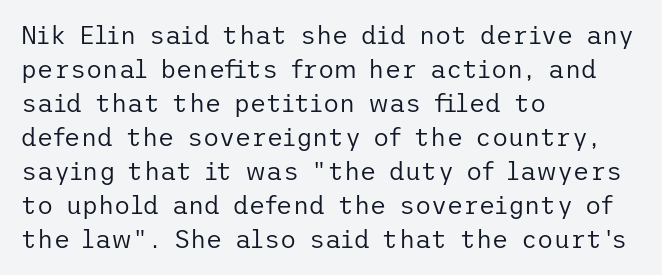
{"italic": "no", "bold": "no", "underline": "no", "align": "left", "line_spacing": "normal", "line_spacing_ratio": 1.36, "letter_spacing": "normal", "letter_spacing_em": 0.0, "glyph_px": 25}
